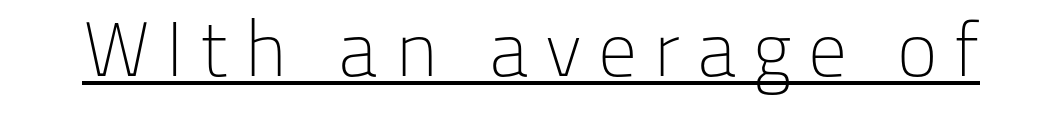
To sum up the face: it is a sans, with no serifs. The specimen reads as upright at a glance. This rendering widens character spacing well past its baseline value. A typographer would call this underscored text. Note the varied advance widths — an 'i' is clearly narrower than an 'm'.
